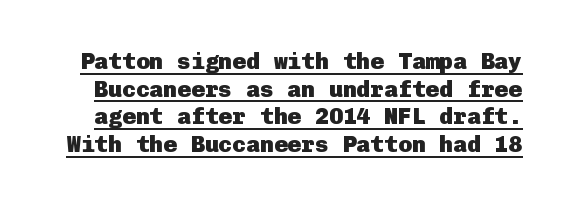
Compared with undecorated copy, this sample adds a rule below the words. Is the type bold? Yes — the strokes are clearly thick and heavy. The tracking reads as untouched default to a designer's eye. Notice how the stems are strictly vertical — no italics here.
